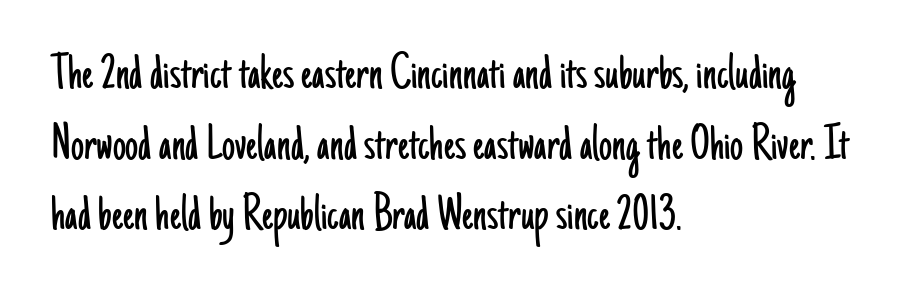
The image shows 52 px light, condensed sans-serif type, upright; set left-aligned, normal line spacing (1.36x), normal letter spacing, not underlined; low stroke contrast and a small x-height.
